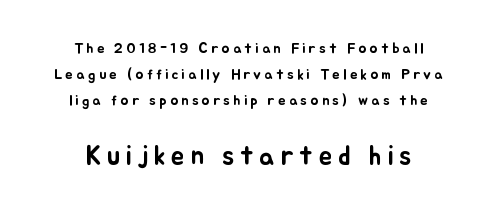
Q: Is the text italic (slanted)? A: No, it is upright.
Q: Is the text underlined? A: No.
Q: How is the paragraph aligned? A: Centered.
Q: Is the spacing between letters normal or unusually wide? A: Unusually wide.
Q: Which block of text is set in a larger size, the first (top) or the second (bottom)? A: The second (bottom) one.
